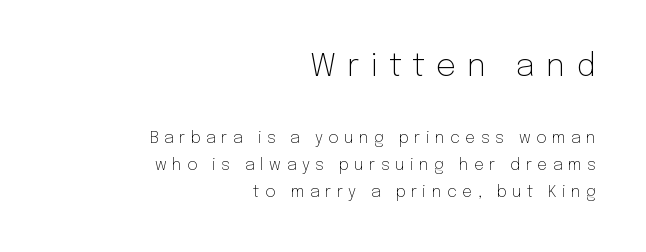
Interline gaps are of average width in this sample. No extra ink here — the face is not bold. Line endings align vertically; line beginnings do not. Ordinary non-slanted type is in use. The letterforms stand isolated, each surrounded by extra space.
